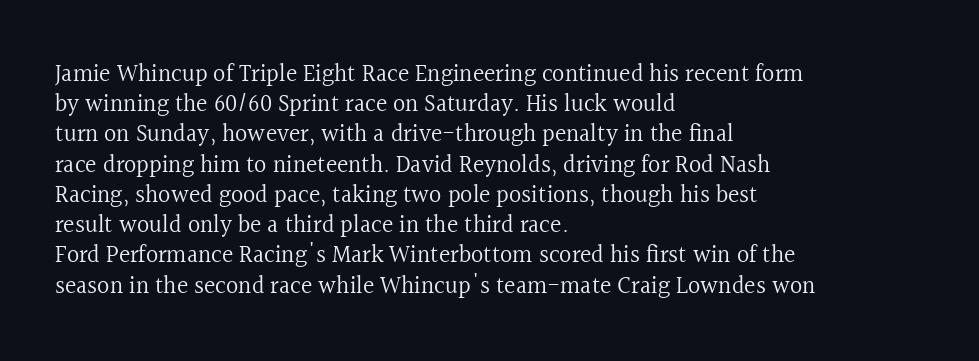
Q: Is the text bold? A: No.
Q: Is the text italic (slanted)? A: No, it is upright.
Q: Is the text underlined? A: No.
Q: How is the paragraph aligned? A: Left-aligned.
Q: Is the spacing between letters normal or unusually wide? A: Normal.
Q: Is the spacing between lines tight, normal or loose? A: Normal.
